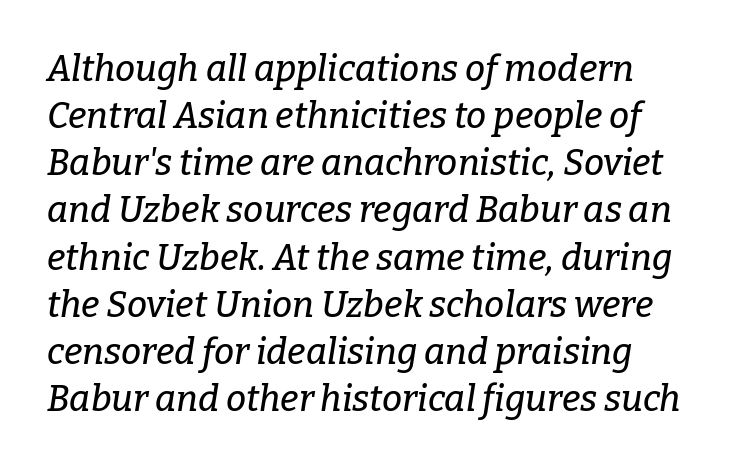
{"serif": "yes", "italic": "yes", "lean": "right", "slant_degrees": 9, "width": "normal", "stroke_contrast": "low", "x_height": "medium", "monospaced": "no", "underline": "no", "line_spacing": "normal", "line_spacing_ratio": 1.31, "letter_spacing": "normal", "letter_spacing_em": 0.0, "glyph_px": 36}
